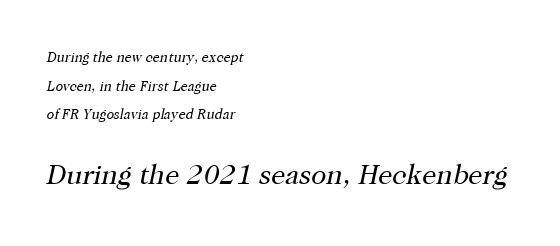
The face used here is proportionally spaced, like ordinary book or web type. Teacher's note: observe the even left margin — that is flush-left alignment. Stroke thickness stays within the range of a standard reading face or lighter. The letters sit at their default tracking, neither squeezed nor spread. There's an unmistakable incline to the writing here.
